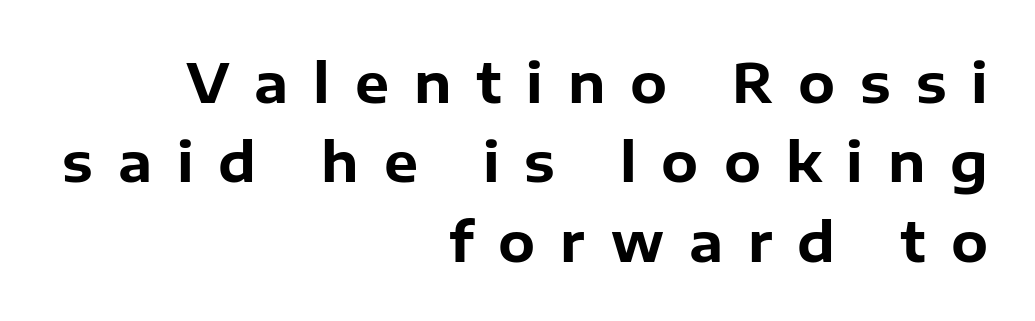
The image shows 54 px bold sans-serif type, upright; set right-aligned, normal line spacing (1.47x), unusually wide letter spacing (+0.46 em), not underlined; low stroke contrast and a medium x-height.
